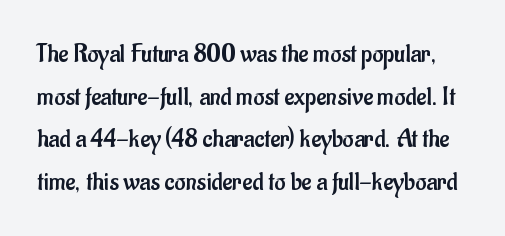
The image shows 27 px text type, upright; set normal line spacing (1.58x), normal letter spacing, not underlined.
